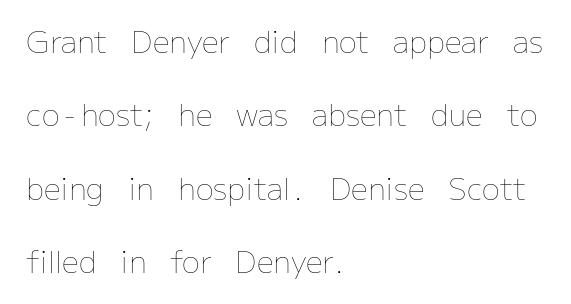
Q: Is the text bold? A: No.
Q: Is the text italic (slanted)? A: No, it is upright.
Q: Is the text underlined? A: No.
Q: How is the paragraph aligned? A: Left-aligned.
Q: Is the spacing between letters normal or unusually wide? A: Normal.
Q: Is the spacing between lines tight, normal or loose? A: Loose.
Q: Width (condensed, normal, or wide)? A: Normal.
Q: Stroke contrast? A: Low.
Q: x-height? A: Medium.
Q: Monospaced? A: No.
